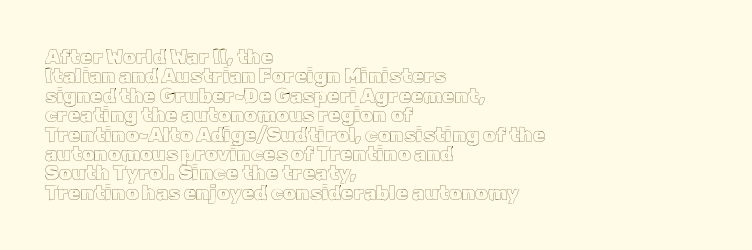
Regarding leading, the lines here are crowded together. Horizontal alignment here is leftward, the default for most running prose. The letterforms sit shoulder to shoulder at normal distance. Rendered with straight, roman letterforms. Type without underlining.
